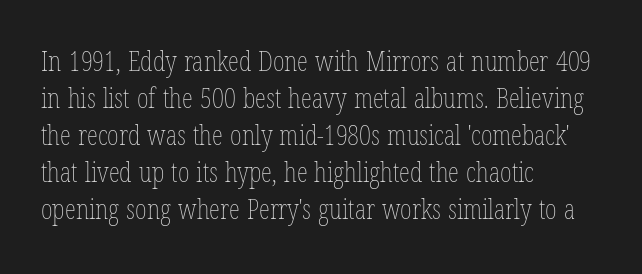
The image shows 28 px thin, condensed type, upright; set left-aligned, normal line spacing (1.32x), normal letter spacing, not underlined; low stroke contrast and a medium x-height.
